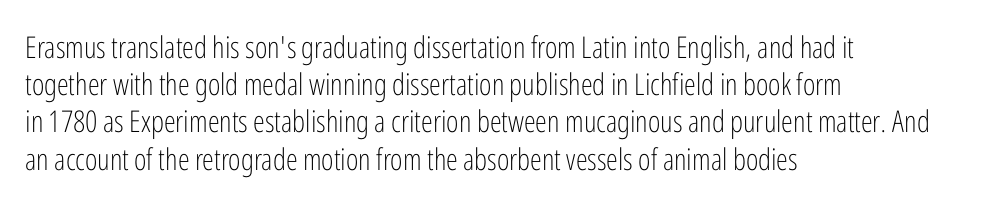
{"serif": "no", "italic": "no", "bold": "no", "weight": "light", "width": "condensed", "stroke_contrast": "low", "x_height": "medium", "monospaced": "no", "underline": "no", "align": "left", "line_spacing_ratio": 1.24, "letter_spacing": "normal", "letter_spacing_em": 0.0, "glyph_px": 30}
